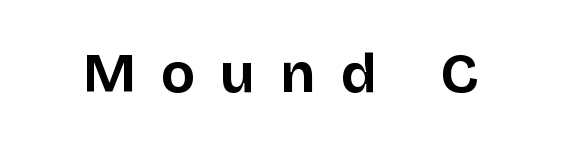
These lines have a slow, spaced-out rhythm from letter to letter. These lines are rendered in a variable-pitch font. Letters rest on an invisible, unmarked baseline. What weight is shown? A full bold with thick strokes. Letterform terminals end flat and unadorned throughout the passage. Characters remain perfectly vertical along every line.
